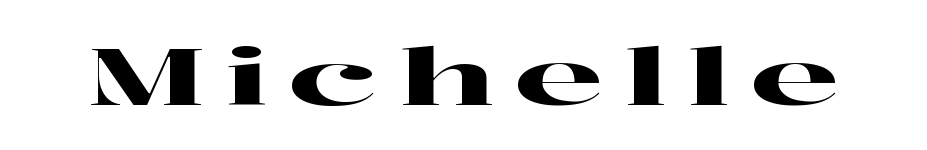
{"serif": "yes", "italic": "no", "width": "wide", "stroke_contrast": "high", "x_height": "medium", "monospaced": "no", "underline": "no", "letter_spacing": "wide", "letter_spacing_em": 0.26, "glyph_px": 80}
